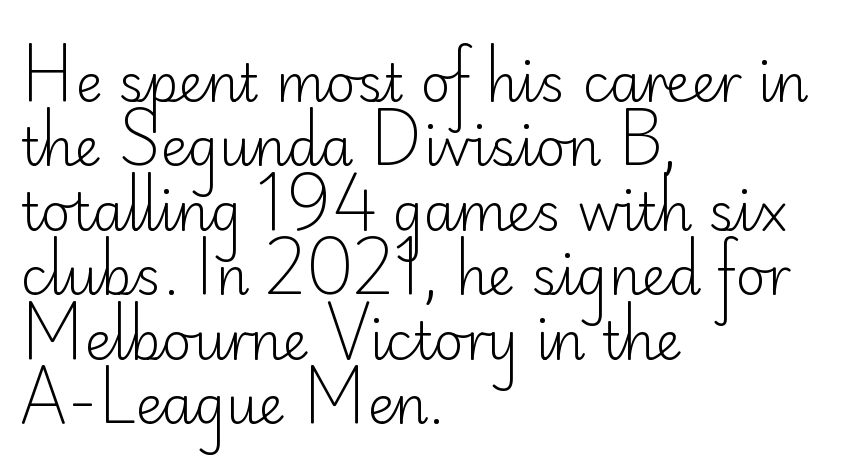
Q: Is the text bold? A: No.
Q: Is the text italic (slanted)? A: No, it is upright.
Q: Is the typeface a serif or a sans-serif typeface? A: Sans-serif.
Q: Is the text underlined? A: No.
Q: How is the paragraph aligned? A: Left-aligned.
Q: Is the spacing between letters normal or unusually wide? A: Normal.
Q: Width (condensed, normal, or wide)? A: Normal.
Q: Stroke contrast? A: Low.
Q: x-height? A: Small.
Q: Monospaced? A: No.
